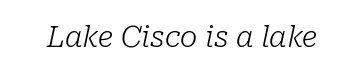
Q: Is the text bold? A: No.
Q: Is the text italic (slanted)? A: Yes, it leans right by about 10 degrees.
Q: Is the typeface a serif or a sans-serif typeface? A: Serif.
Q: Is the text underlined? A: No.
Q: Is the spacing between letters normal or unusually wide? A: Normal.
Q: Width (condensed, normal, or wide)? A: Normal.
Q: Stroke contrast? A: Low.
Q: x-height? A: Medium.
Q: Monospaced? A: No.
